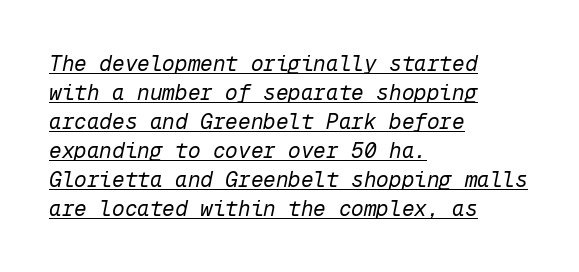
Each new line begins a customary step beneath the previous one. Weight: regular or lighter. The lettering is marked with a stroke running underneath it. Designer's note — italics engaged. Words appear dense and cohesive because spacing is normal. Horizontally, the lines are justified to the leading edge only.
